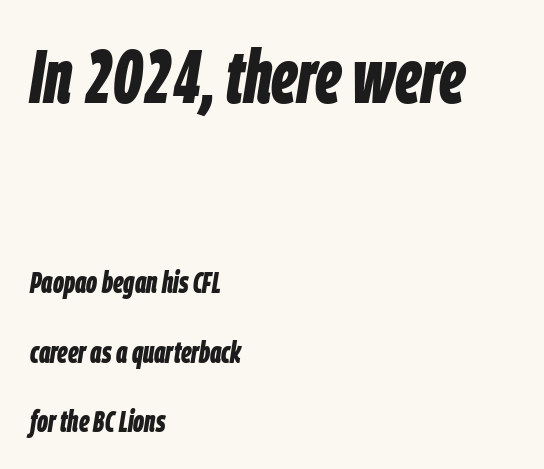
{"italic": "yes", "lean": "right", "slant_degrees": 9, "bold": "yes", "weight": "bold", "width": "condensed", "stroke_contrast": "low", "x_height": "large", "monospaced": "no", "underline": "no", "align": "left", "line_spacing": "loose", "line_spacing_ratio": 2.31, "letter_spacing": "normal", "letter_spacing_em": 0.0, "larger_block": "first", "size_ratio": 2.5, "glyph_px": 75}
